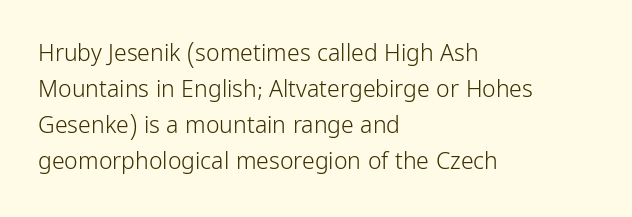
The image shows 23 px text type, upright; set left-aligned, normal line spacing (1.57x), normal letter spacing, not underlined.
